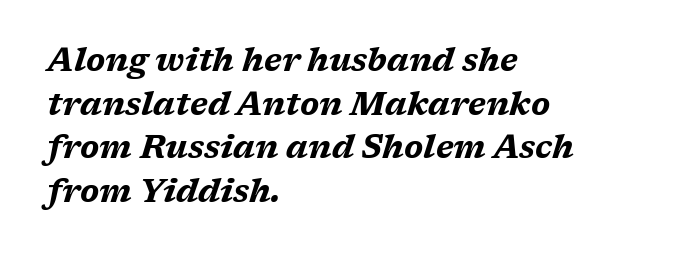
The image shows 32 px bold, wide type, italic (leaning right); set left-aligned, normal line spacing (1.36x), normal letter spacing, not underlined; medium stroke contrast and a medium x-height.
